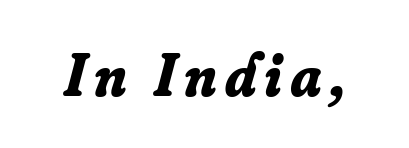
{"serif": "yes", "italic": "yes", "lean": "right", "slant_degrees": 16, "bold": "yes", "weight": "bold", "width": "normal", "stroke_contrast": "low", "x_height": "small", "monospaced": "no", "underline": "no", "glyph_px": 61}
